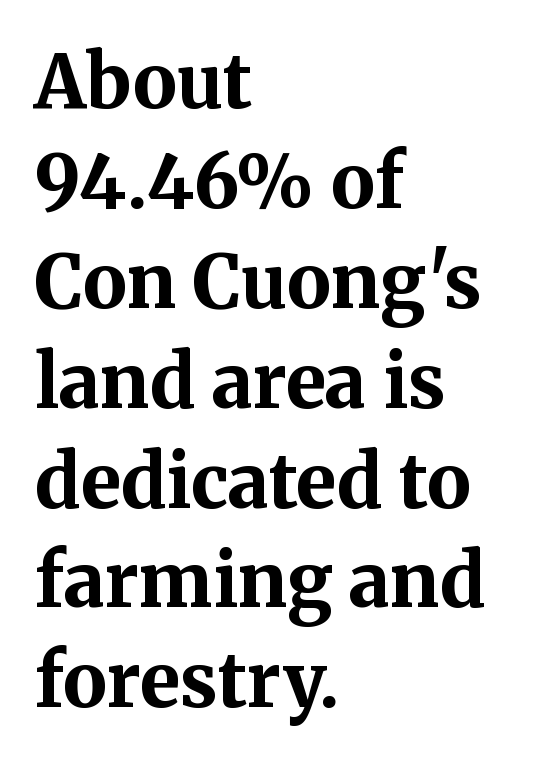
The image shows 74 px bold serif type, upright; set left-aligned, normal line spacing (1.35x), normal letter spacing, not underlined; medium stroke contrast and a medium x-height.
